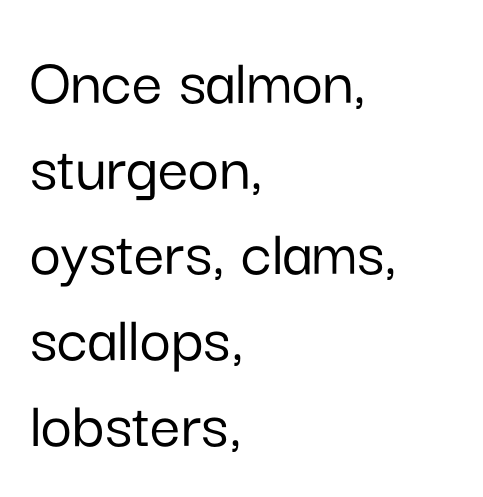
In terms of leading, this rendering sits right in the middle. This is the regular roman posture of the typeface. Look at the tracking — it's just the regular setting, nothing added. Rule under the text: the space is simply empty. Casual observation: everything's shoved over to the left.
